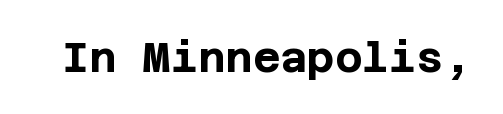
These lines keep a tight, regular rhythm from letter to letter. Decoration check: the copy has no underline. Typographically, this falls in the sans-serif category. Does the lettering tilt? It doesn't — this is upright.
